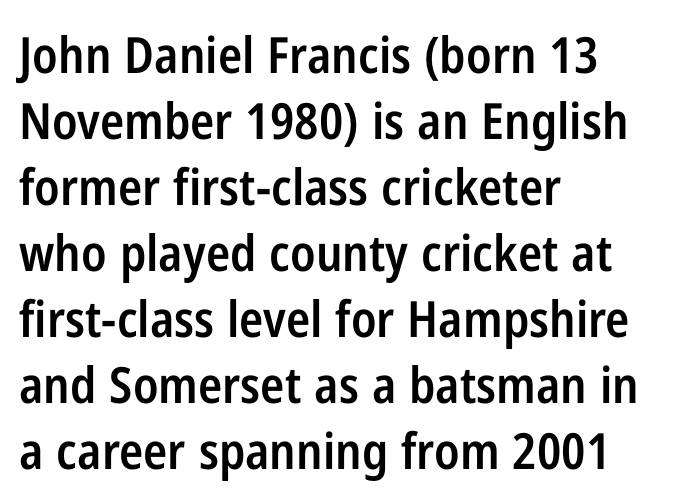
Typeset ragged right — the left edge is the straight one. Grotesque or geometric, the face here clearly has no serifs. Style check: upright. These lines are rendered in a variable-pitch font.
